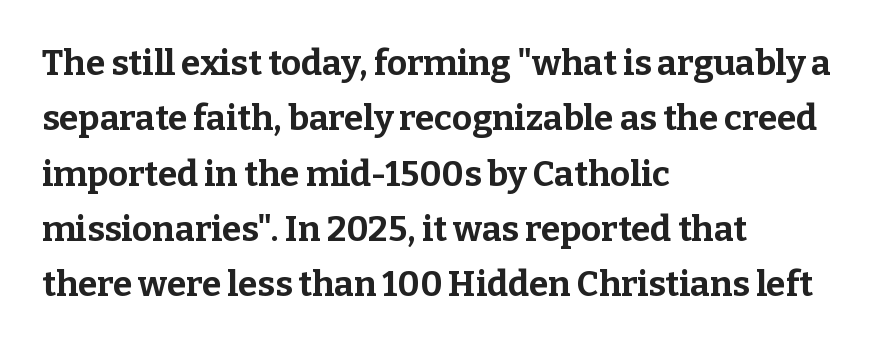
Posture: upright roman. Underlining? Definitely not there. The rendering uses a bold face; every stroke is thick and dark. The block of text has a typical density, with ordinary space between rows. Look at the tracking — it's just the regular setting, nothing added. The letters advance in unequal steps, a hallmark of proportional type.
